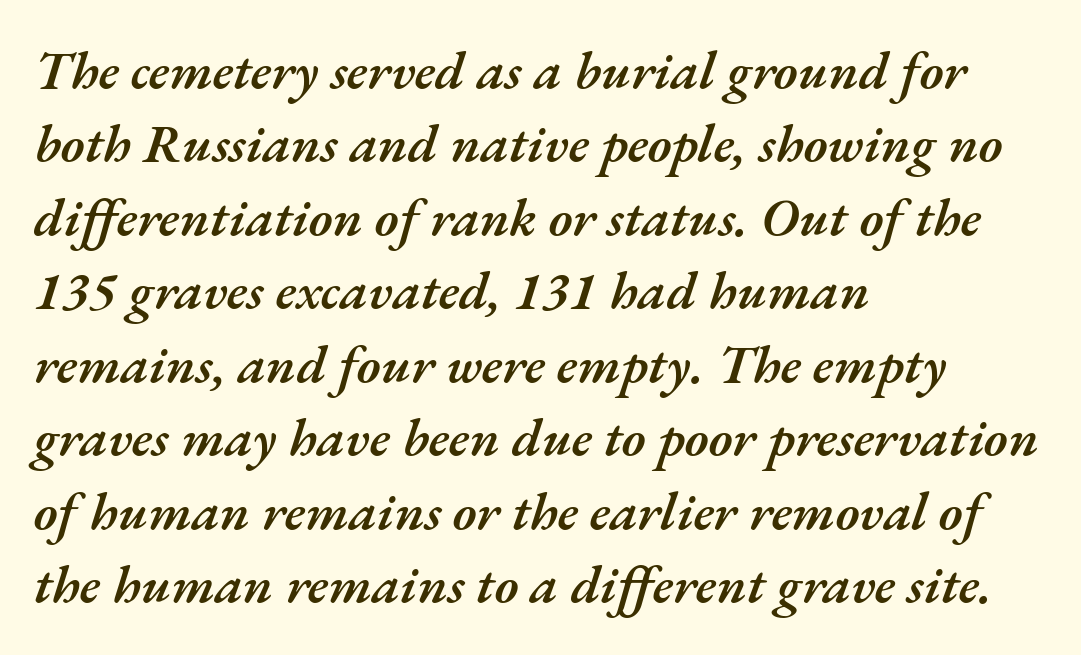
{"italic": "yes", "lean": "right", "slant_degrees": 17, "bold": "semi", "weight": "semibold", "width": "normal", "stroke_contrast": "medium", "x_height": "small", "monospaced": "no", "underline": "no", "align": "left", "line_spacing": "normal", "line_spacing_ratio": 1.36, "letter_spacing": "normal", "letter_spacing_em": 0.0, "glyph_px": 54}
